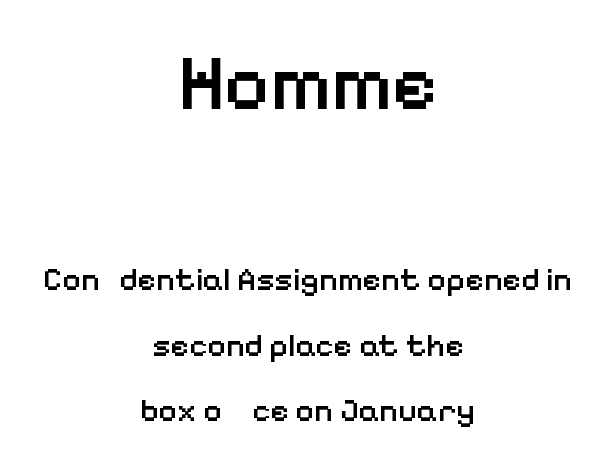
The image shows 79 px semibold sans-serif type, upright; set centered, loose line spacing (2.05x), normal letter spacing, not underlined; the first (top) block is 2.47x larger; low stroke contrast and a medium x-height.
